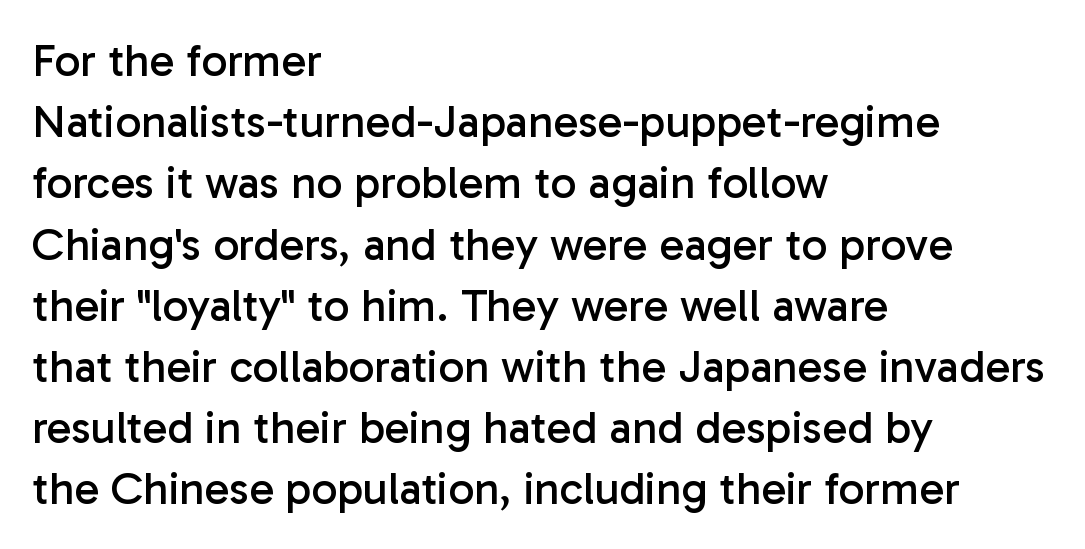
Q: Is the text bold? A: No.
Q: Is the text italic (slanted)? A: No, it is upright.
Q: Is the typeface a serif or a sans-serif typeface? A: Sans-serif.
Q: Is the text underlined? A: No.
Q: How is the paragraph aligned? A: Left-aligned.
Q: Is the spacing between letters normal or unusually wide? A: Normal.
Q: Is the spacing between lines tight, normal or loose? A: Normal.
Q: Width (condensed, normal, or wide)? A: Normal.
Q: Stroke contrast? A: Low.
Q: x-height? A: Medium.
Q: Monospaced? A: No.
